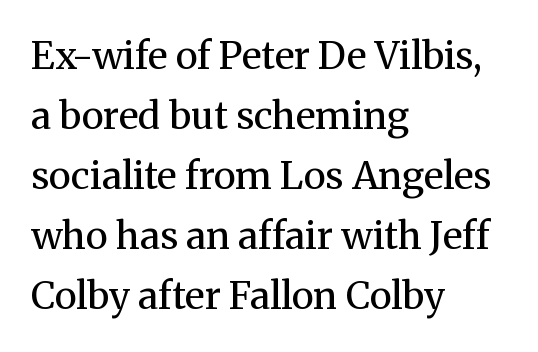
Q: Is the text bold? A: No.
Q: Is the text italic (slanted)? A: No, it is upright.
Q: Is the typeface a serif or a sans-serif typeface? A: Serif.
Q: Is the text underlined? A: No.
Q: How is the paragraph aligned? A: Left-aligned.
Q: Is the spacing between letters normal or unusually wide? A: Normal.
Q: Is the spacing between lines tight, normal or loose? A: Normal.
Q: Width (condensed, normal, or wide)? A: Normal.
Q: Stroke contrast? A: Medium.
Q: x-height? A: Medium.
Q: Monospaced? A: No.
